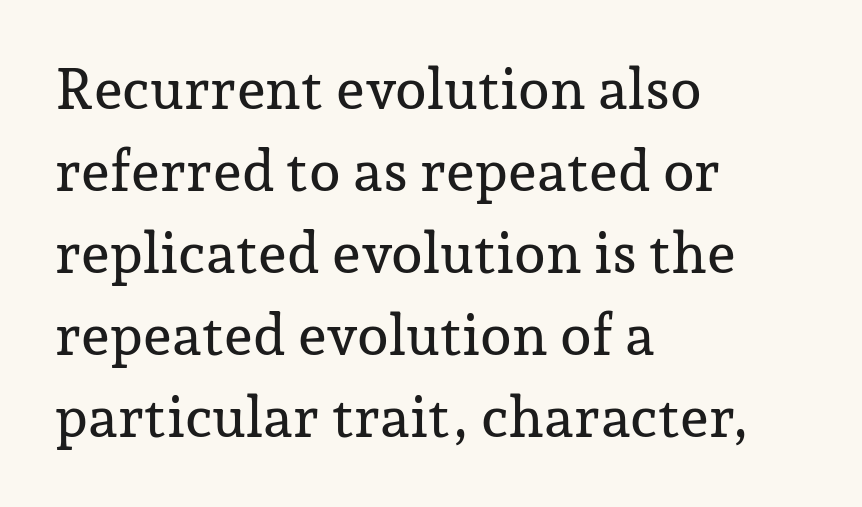
The font family rendered here belongs to the serif group. The designer left line spacing at the default. Underline: absent. Tracking here is standard; glyphs follow each other at the usual distance. The specimen reads as upright at a glance. One-word summary of the alignment: left.
